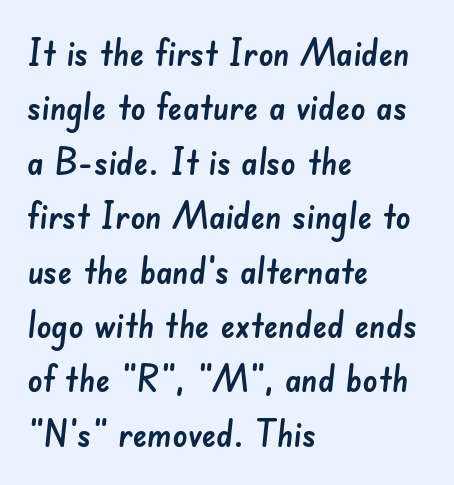
The image shows 37 px sans-serif type; set left-aligned, normal line spacing (1.47x), normal letter spacing, not underlined; low stroke contrast and a small x-height.
